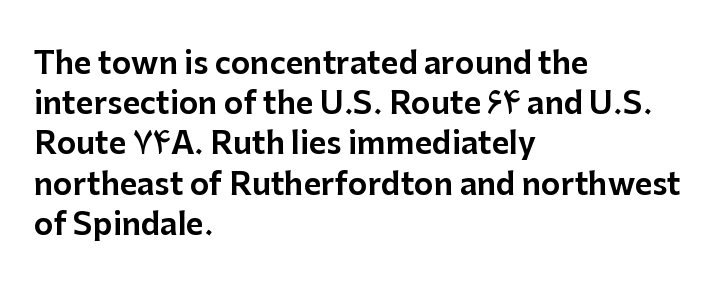
{"serif": "no", "italic": "no", "width": "normal", "stroke_contrast": "low", "x_height": "medium", "monospaced": "no", "underline": "no", "align": "left", "line_spacing": "normal", "line_spacing_ratio": 1.34, "letter_spacing": "normal", "letter_spacing_em": 0.0, "glyph_px": 30}
